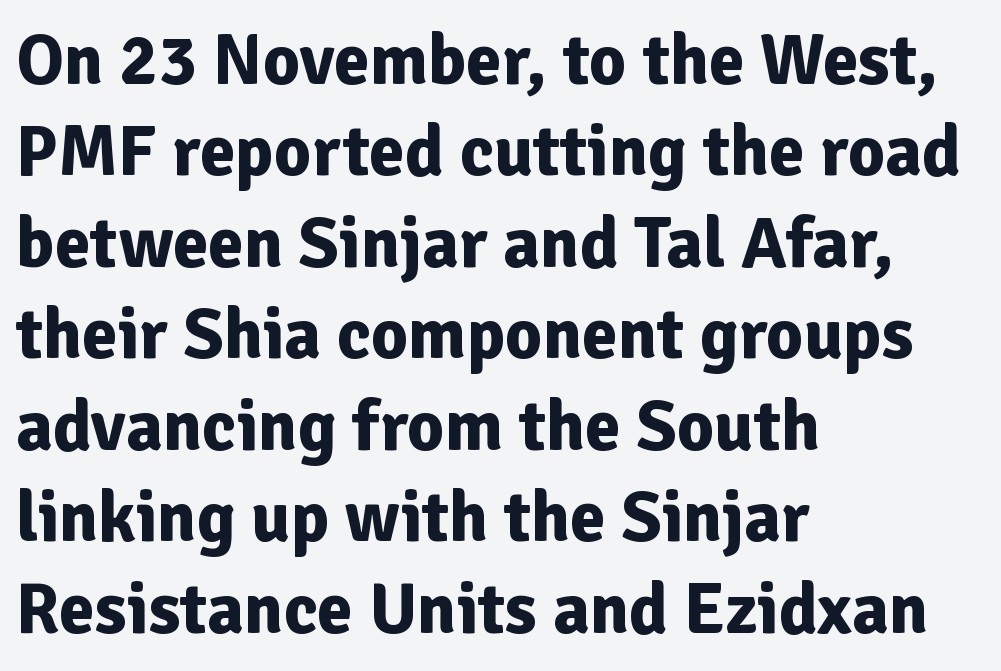
The image shows 72 px bold sans-serif type, upright; set left-aligned, normal line spacing (1.27x), normal letter spacing, not underlined; low stroke contrast and a medium x-height.
